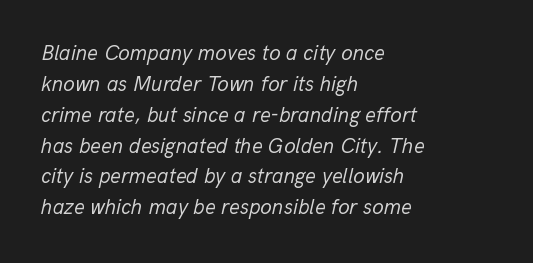
The image shows 21 px text type, italic (leaning right); set left-aligned, normal line spacing (1.47x), normal letter spacing, not underlined.
